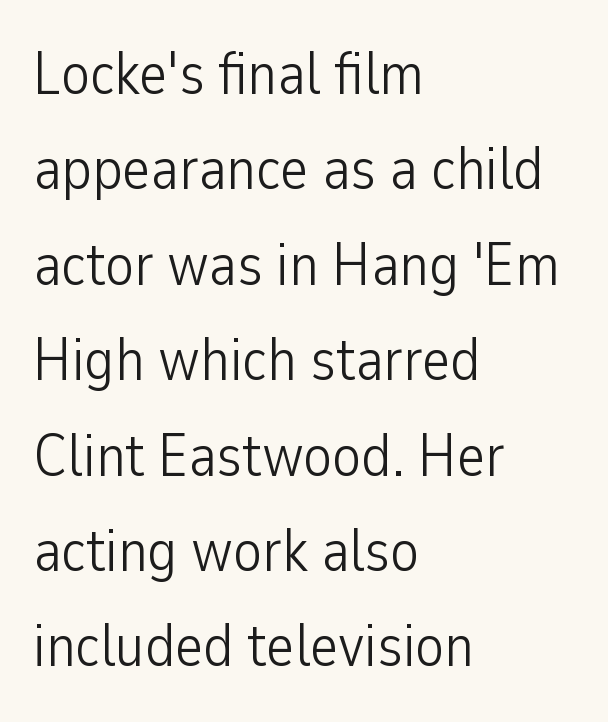
{"serif": "no", "italic": "no", "bold": "no", "weight": "light", "width": "condensed", "stroke_contrast": "low", "x_height": "medium", "monospaced": "no", "underline": "no", "align": "left", "line_spacing": "normal", "line_spacing_ratio": 1.59, "letter_spacing": "normal", "letter_spacing_em": 0.0, "glyph_px": 60}
